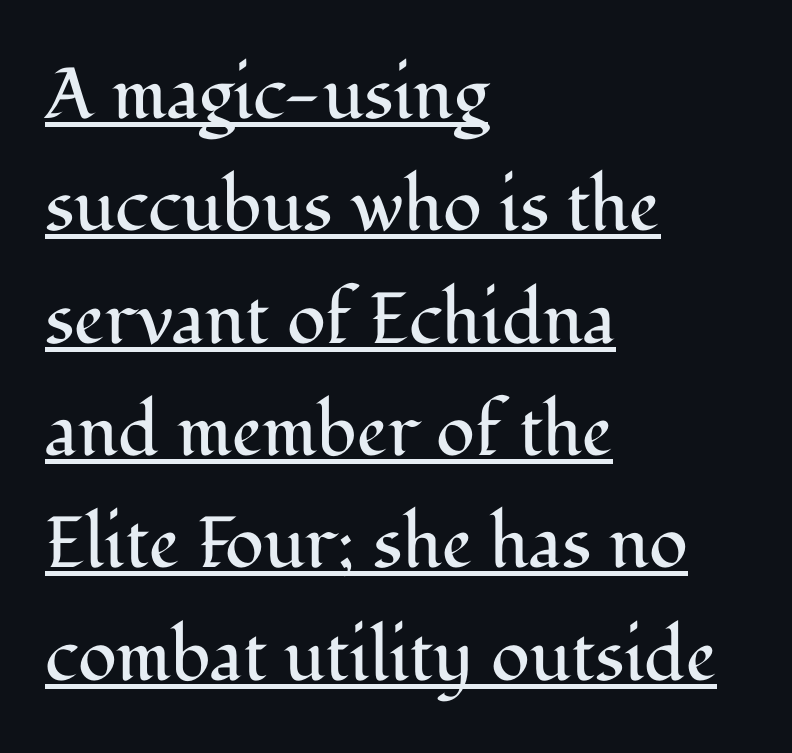
{"serif": "yes", "italic": "no", "bold": "no", "weight": "regular", "width": "normal", "stroke_contrast": "medium", "x_height": "medium", "monospaced": "no", "underline": "yes", "align": "left", "line_spacing": "normal", "line_spacing_ratio": 1.56, "letter_spacing": "normal", "letter_spacing_em": 0.0, "glyph_px": 72}
